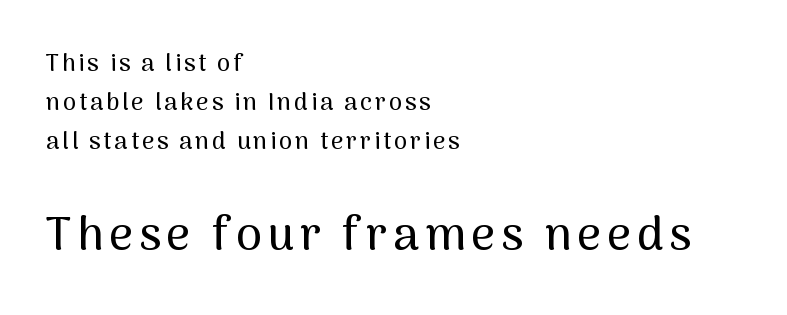
Q: Is the text italic (slanted)? A: No, it is upright.
Q: Is the typeface a serif or a sans-serif typeface? A: Sans-serif.
Q: Is the text underlined? A: No.
Q: How is the paragraph aligned? A: Left-aligned.
Q: Is the spacing between lines tight, normal or loose? A: Normal.
Q: Which block of text is set in a larger size, the first (top) or the second (bottom)? A: The second (bottom) one.
Q: Width (condensed, normal, or wide)? A: Normal.
Q: Stroke contrast? A: Medium.
Q: x-height? A: Medium.
Q: Monospaced? A: No.
